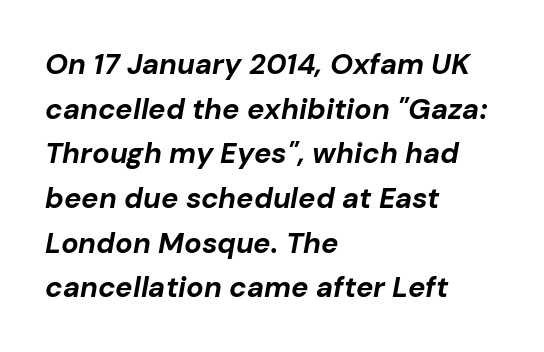
{"italic": "yes", "lean": "right", "slant_degrees": 10, "bold": "yes", "weight": "bold", "width": "normal", "stroke_contrast": "low", "x_height": "medium", "monospaced": "no", "underline": "no", "align": "left", "line_spacing": "normal", "line_spacing_ratio": 1.54, "letter_spacing": "normal", "letter_spacing_em": 0.0, "glyph_px": 29}
